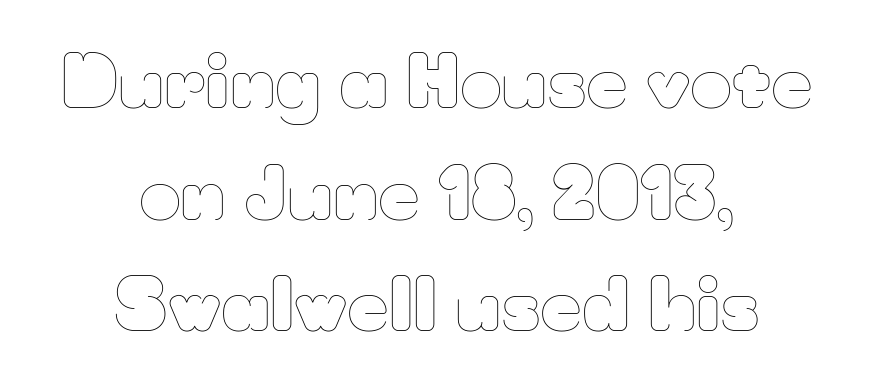
{"italic": "no", "bold": "no", "weight": "thin", "width": "normal", "stroke_contrast": "low", "x_height": "small", "monospaced": "no", "underline": "no", "align": "center", "line_spacing": "normal", "line_spacing_ratio": 1.55, "letter_spacing": "normal", "letter_spacing_em": 0.0, "glyph_px": 72}
